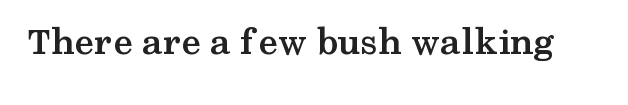
The image shows 39 px semibold, wide serif type, upright; set normal letter spacing, not underlined; medium stroke contrast and a medium x-height.
